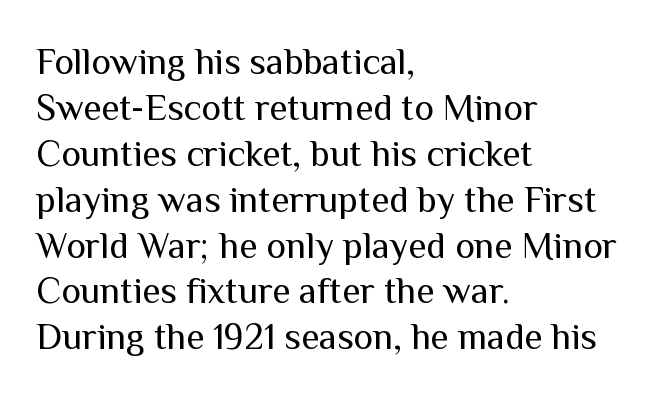
The image shows 37 px regular-weight sans-serif type, upright; set left-aligned, line spacing 1.24x, normal letter spacing, not underlined; medium stroke contrast and a medium x-height.
